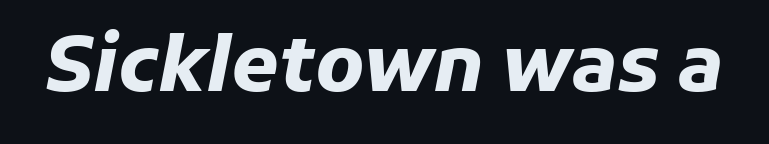
Q: Is the text bold? A: Yes.
Q: Is the text italic (slanted)? A: Yes, it leans right by about 11 degrees.
Q: Is the text underlined? A: No.
Q: Is the spacing between letters normal or unusually wide? A: Normal.
Q: Width (condensed, normal, or wide)? A: Normal.
Q: Stroke contrast? A: Low.
Q: x-height? A: Medium.
Q: Monospaced? A: No.
